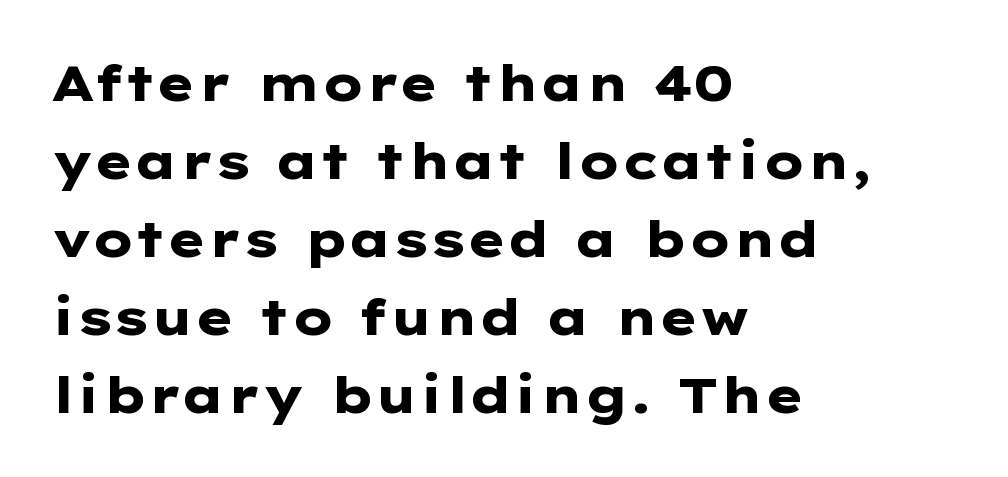
The image shows 50 px heavy, wide sans-serif type, upright; set left-aligned, normal line spacing (1.56x), normal letter spacing, not underlined; low stroke contrast and a medium x-height.
